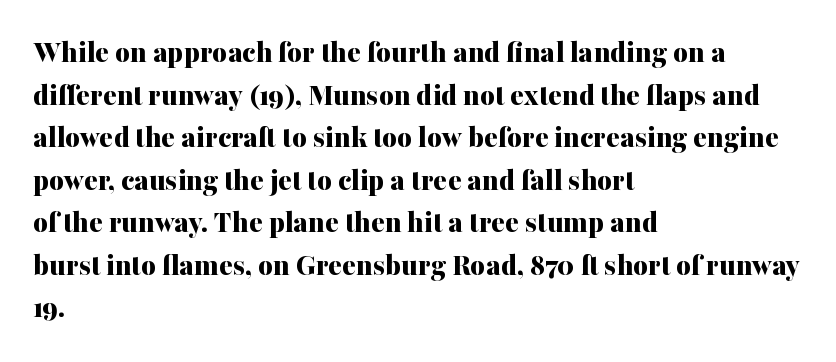
The image shows 32 px bold serif type, upright; set left-aligned, normal line spacing (1.33x), normal letter spacing, not underlined; medium stroke contrast and a medium x-height.
